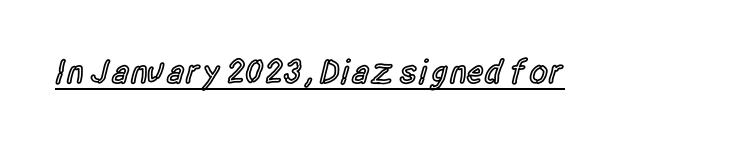
The image shows 34 px semibold, condensed sans-serif type; set normal letter spacing, underlined; a large x-height.
